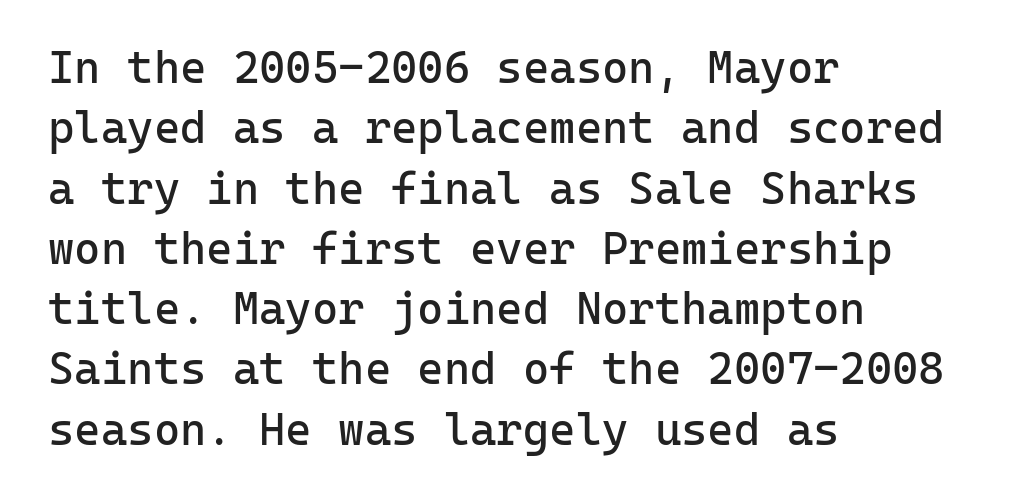
The image shows 45 px regular-weight sans-serif type, upright, monospaced; set left-aligned, normal line spacing (1.34x), normal letter spacing, not underlined; low stroke contrast and a medium x-height.
